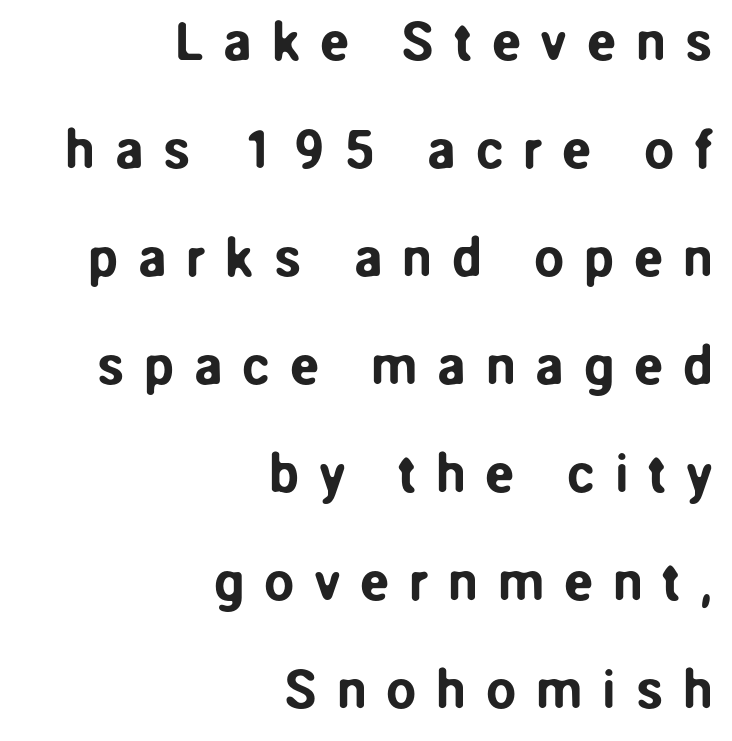
Notice how the passage keeps a crisp vertical edge on the right only. Designer's note — italics off, roman on. Loose tracking; the words dissolve into strings of separated letters. The line-height multiplier appears high, well above default. Does the type have serifs? No, each stem ends abruptly. The letters advance in unequal steps, a hallmark of proportional type.
